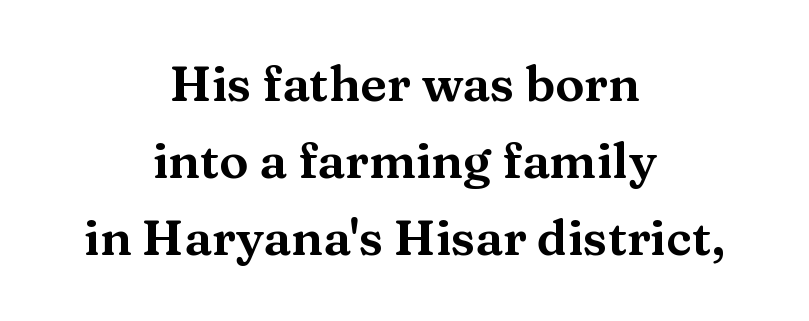
Q: Is the text italic (slanted)? A: No, it is upright.
Q: Is the typeface a serif or a sans-serif typeface? A: Serif.
Q: Is the text underlined? A: No.
Q: How is the paragraph aligned? A: Centered.
Q: Is the spacing between letters normal or unusually wide? A: Normal.
Q: Is the spacing between lines tight, normal or loose? A: Normal.
Q: Width (condensed, normal, or wide)? A: Wide.
Q: Stroke contrast? A: Medium.
Q: x-height? A: Medium.
Q: Monospaced? A: No.
